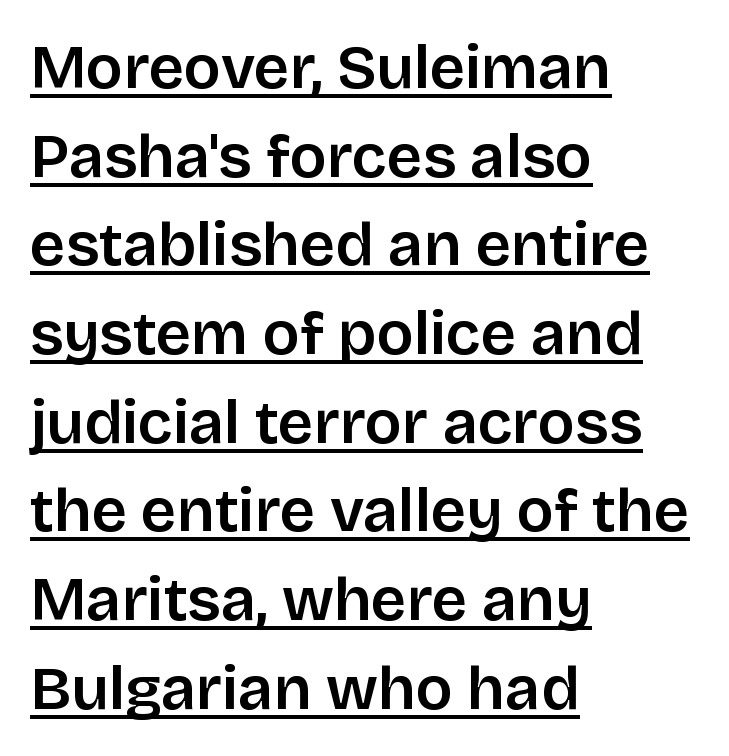
{"serif": "no", "italic": "no", "width": "normal", "stroke_contrast": "low", "x_height": "large", "monospaced": "no", "underline": "yes", "align": "left", "line_spacing": "normal", "line_spacing_ratio": 1.43, "letter_spacing": "normal", "letter_spacing_em": 0.0, "glyph_px": 62}
